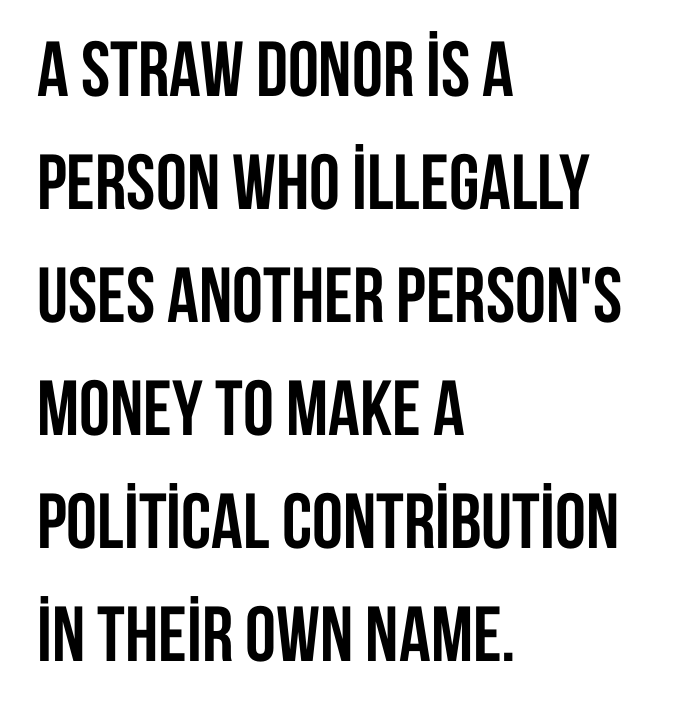
{"serif": "no", "italic": "no", "bold": "yes", "weight": "semibold", "width": "condensed", "stroke_contrast": "low", "x_height": "large", "monospaced": "no", "underline": "no", "align": "left", "line_spacing": "normal", "line_spacing_ratio": 1.45, "letter_spacing": "normal", "letter_spacing_em": 0.0, "glyph_px": 78}
